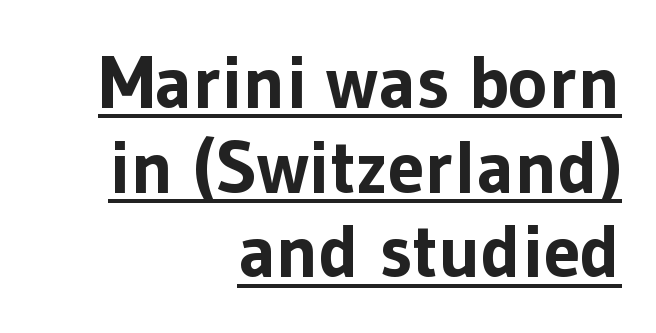
Q: Is the text bold? A: Yes.
Q: Is the text italic (slanted)? A: No, it is upright.
Q: Is the typeface a serif or a sans-serif typeface? A: Sans-serif.
Q: Is the text underlined? A: Yes.
Q: How is the paragraph aligned? A: Right-aligned.
Q: Is the spacing between letters normal or unusually wide? A: Normal.
Q: Is the spacing between lines tight, normal or loose? A: Tight.
Q: Width (condensed, normal, or wide)? A: Normal.
Q: Stroke contrast? A: Low.
Q: x-height? A: Medium.
Q: Monospaced? A: No.
